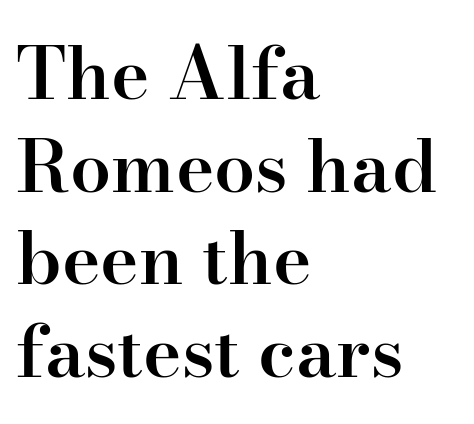
Q: Is the text bold? A: Semi-bold.
Q: Is the text italic (slanted)? A: No, it is upright.
Q: Is the typeface a serif or a sans-serif typeface? A: Serif.
Q: Is the text underlined? A: No.
Q: How is the paragraph aligned? A: Left-aligned.
Q: Is the spacing between letters normal or unusually wide? A: Normal.
Q: Is the spacing between lines tight, normal or loose? A: Normal.
Q: Width (condensed, normal, or wide)? A: Normal.
Q: Stroke contrast? A: High.
Q: x-height? A: Small.
Q: Monospaced? A: No.
